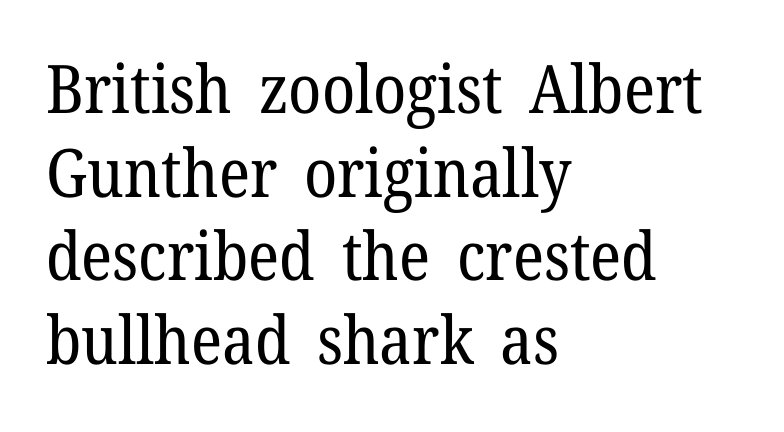
Q: Is the text bold? A: No.
Q: Is the text italic (slanted)? A: No, it is upright.
Q: Is the typeface a serif or a sans-serif typeface? A: Serif.
Q: Is the text underlined? A: No.
Q: How is the paragraph aligned? A: Left-aligned.
Q: Is the spacing between letters normal or unusually wide? A: Normal.
Q: Is the spacing between lines tight, normal or loose? A: Normal.
Q: Width (condensed, normal, or wide)? A: Normal.
Q: Stroke contrast? A: Low.
Q: x-height? A: Medium.
Q: Monospaced? A: No.
